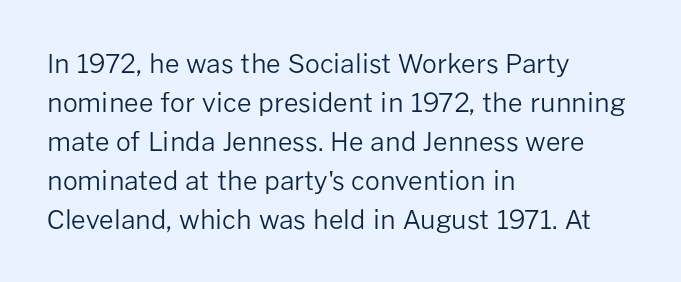
The image shows 26 px text type, upright; set left-aligned, normal line spacing (1.5x), normal letter spacing, not underlined.
